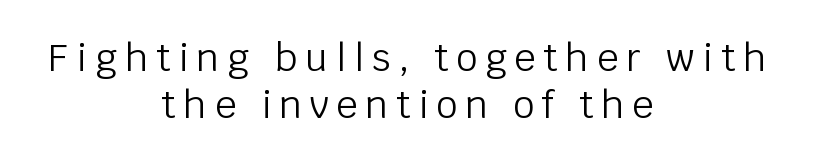
The image shows 38 px light sans-serif type, upright; set centered, line spacing 1.23x, unusually wide letter spacing (+0.2 em), not underlined; low stroke contrast and a large x-height.
